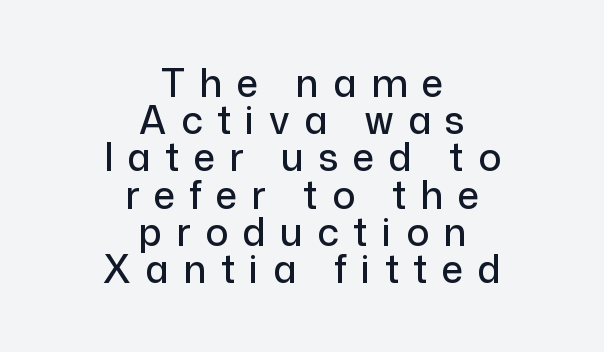
Baseline-to-baseline distance is barely more than the letter height. The text was rendered using a sans face with plain stroke endings. Every character sits straight up, as roman type does. Students, note that the glyphs here are deliberately spaced far apart. Decoration check: the copy has no underline. These lines are rendered in a variable-pitch font.
